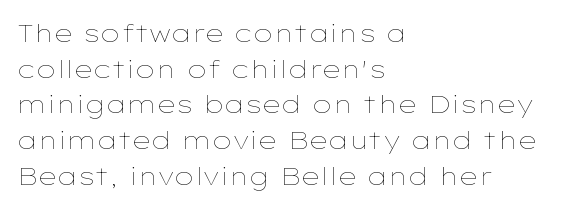
The image shows 25 px text type, upright; set left-aligned, normal line spacing (1.43x), normal letter spacing, not underlined.
